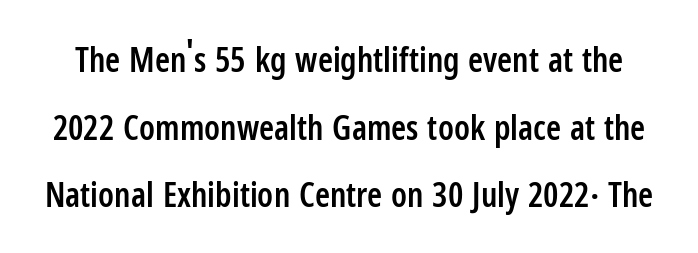
The image shows 34 px semibold, condensed sans-serif type, upright; set loose line spacing (1.99x), normal letter spacing, not underlined; low stroke contrast and a medium x-height.
